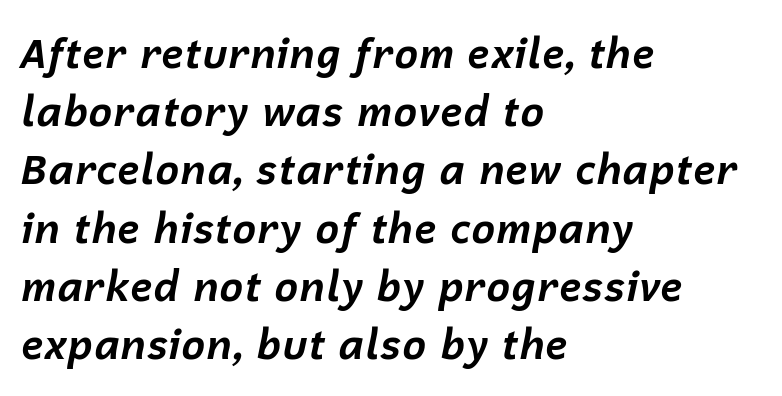
Caption: bold face, heavy strokes. The designer left line spacing at the default. A classic flush-left, rag-right setting is used for this passage. Descender tails drop into unmarked territory. Every character sits at an angle, as italics do. This sample has the flowing, uneven cadence of proportional lettering.
